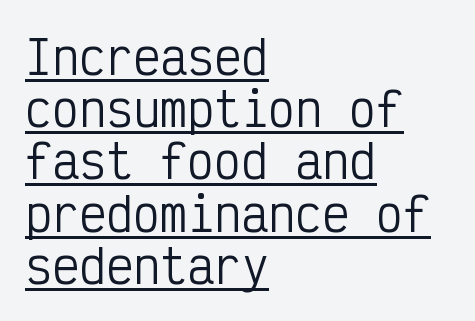
Q: Is the text bold? A: No.
Q: Is the text italic (slanted)? A: No, it is upright.
Q: Is the typeface a serif or a sans-serif typeface? A: Sans-serif.
Q: Is the text underlined? A: Yes.
Q: How is the paragraph aligned? A: Left-aligned.
Q: Is the spacing between letters normal or unusually wide? A: Normal.
Q: Width (condensed, normal, or wide)? A: Condensed.
Q: Stroke contrast? A: Low.
Q: x-height? A: Medium.
Q: Monospaced? A: Yes.
